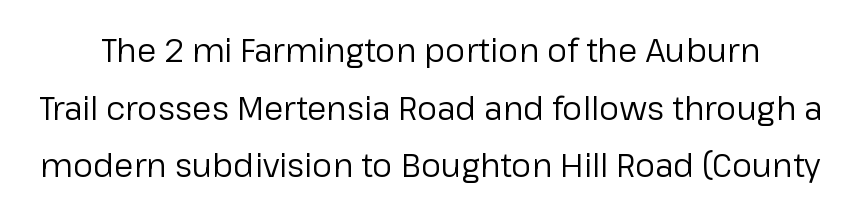
The image shows 32 px regular-weight sans-serif type, upright; set line spacing 1.8x, normal letter spacing, not underlined; low stroke contrast and a medium x-height.
